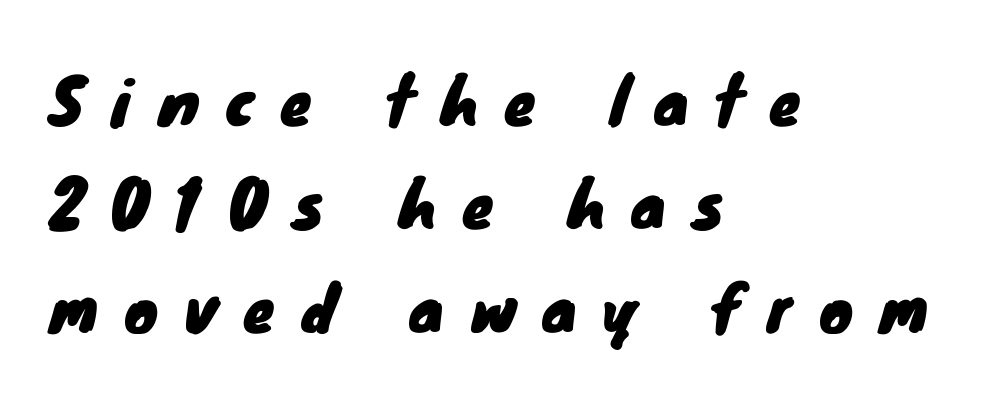
The image shows 63 px sans-serif type; set left-aligned, normal line spacing (1.64x), unusually wide letter spacing (+0.43 em), not underlined; low stroke contrast and a small x-height.
